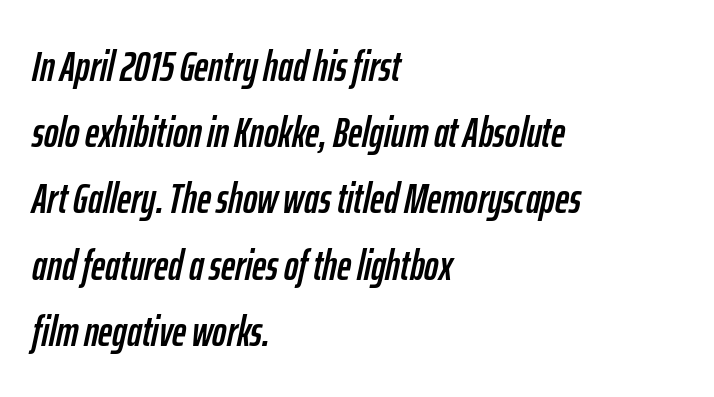
The image shows 43 px condensed type, italic (leaning right); set left-aligned, normal line spacing (1.54x), normal letter spacing, not underlined; low stroke contrast and a medium x-height.
